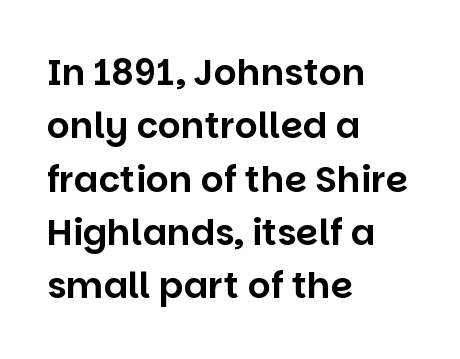
Anything drawn beneath the words? Only blank space. Spacing verdict: proportional, widths tailored to each character. Where is the straight margin? On the left. Does the lettering tilt? It doesn't — this is upright. Unlike a traditional serif, this face leaves its strokes unadorned.
